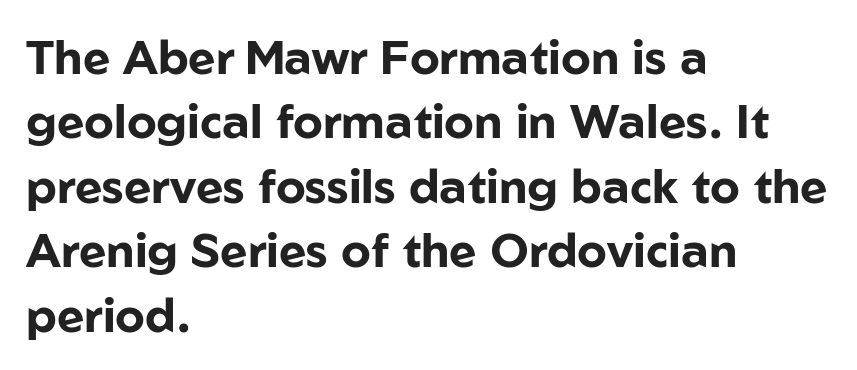
Designer's note — italics off, roman on. This rendering leaves character spacing at its baseline value. Each letter keeps its own natural width here, so spacing adapts to shape. Chunky letters — that's bold for sure. Typeset ragged right — the left edge is the straight one.
